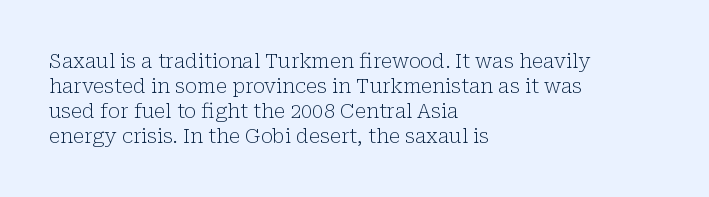
Underline: absent. These glyphs show unthickened strokes, regular width or finer. The leading is moderate, giving the passage an even texture. Upright lettering throughout.
